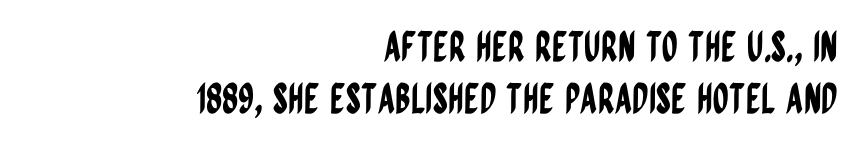
The image shows 41 px condensed sans-serif type, upright; set right-aligned, normal line spacing (1.26x), normal letter spacing, not underlined; low stroke contrast and a large x-height.
